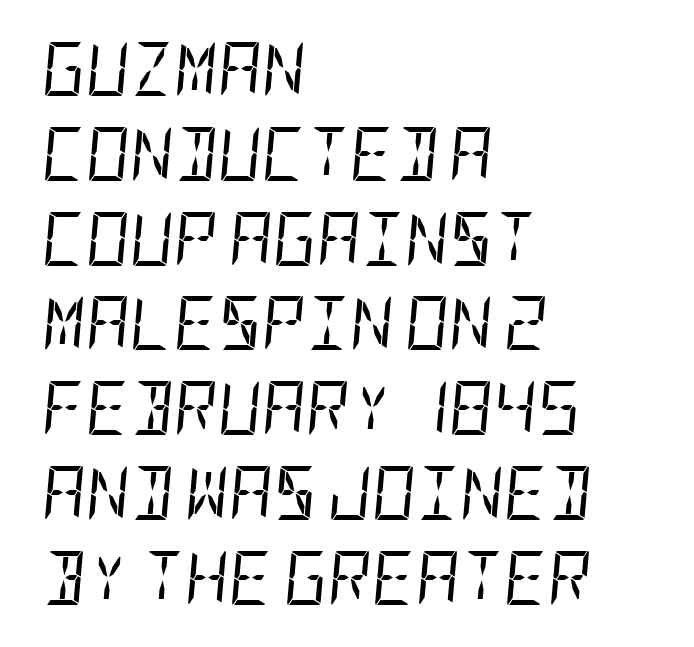
Q: Is the text bold? A: No.
Q: Is the text italic (slanted)? A: Yes, it leans right by about 5 degrees.
Q: Is the text underlined? A: No.
Q: How is the paragraph aligned? A: Left-aligned.
Q: Is the spacing between letters normal or unusually wide? A: Normal.
Q: Is the spacing between lines tight, normal or loose? A: Normal.
Q: Width (condensed, normal, or wide)? A: Condensed.
Q: Stroke contrast? A: Low.
Q: x-height? A: Large.
